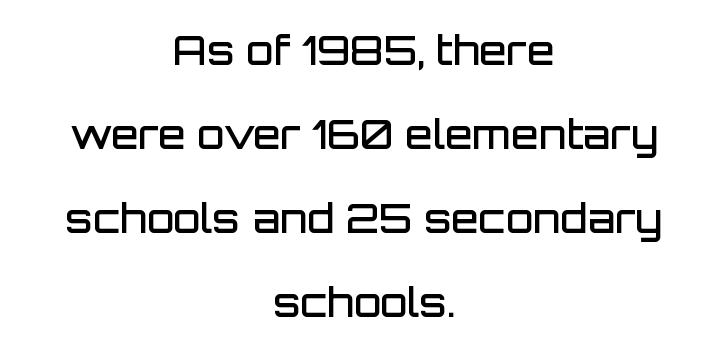
The image shows 40 px semibold sans-serif type, upright; set centered, loose line spacing (2.1x), normal letter spacing, not underlined; low stroke contrast and a large x-height.
